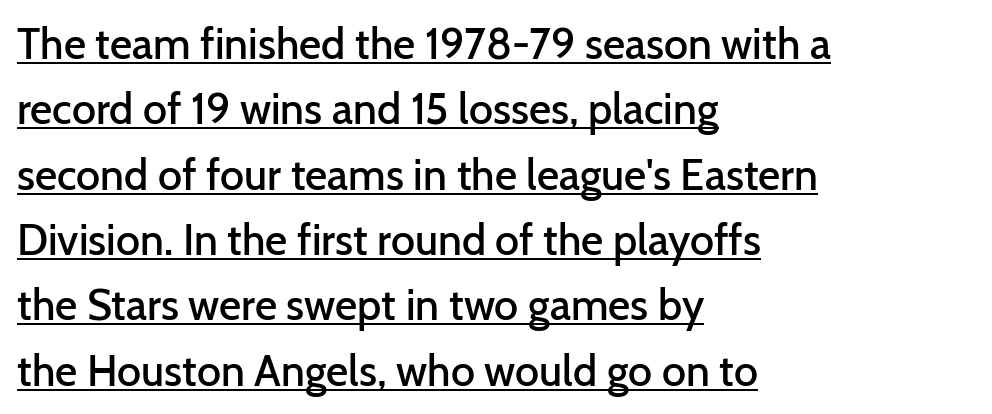
{"serif": "no", "italic": "no", "bold": "semi", "weight": "semibold", "width": "normal", "stroke_contrast": "low", "x_height": "medium", "monospaced": "no", "underline": "yes", "align": "left", "line_spacing": "normal", "line_spacing_ratio": 1.52, "letter_spacing": "normal", "letter_spacing_em": 0.0, "glyph_px": 43}
